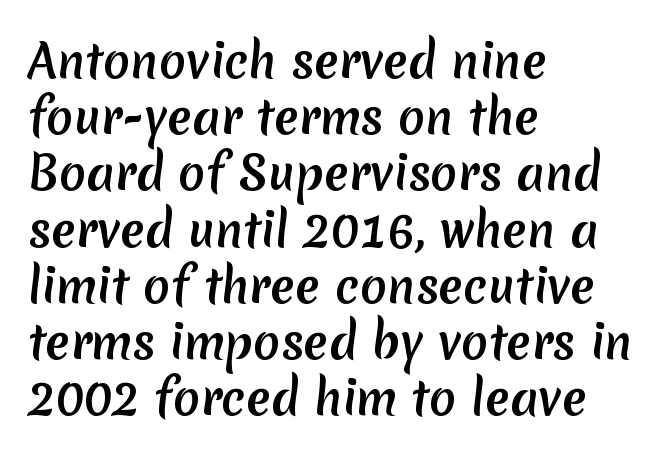
{"serif": "no", "width": "normal", "stroke_contrast": "medium", "x_height": "medium", "monospaced": "no", "underline": "no", "align": "left", "line_spacing": "normal", "line_spacing_ratio": 1.25, "letter_spacing": "normal", "letter_spacing_em": 0.0, "glyph_px": 45}
